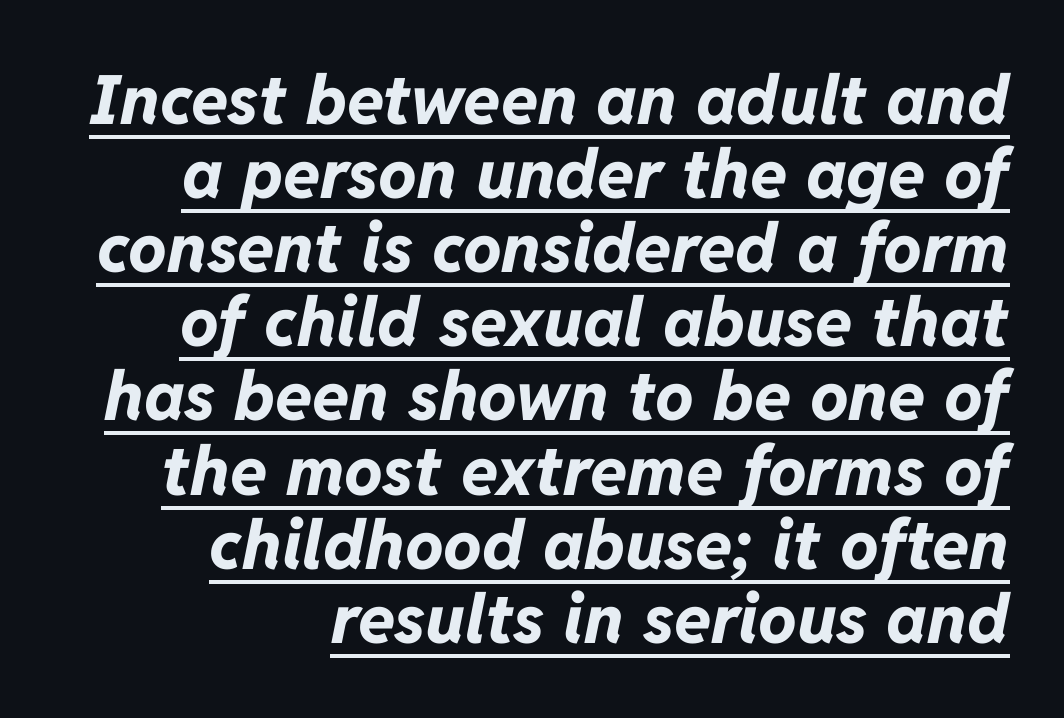
Compared with an ordinary text face, these strokes are far heavier — a full bold. Does a line run under the words? Yes, clearly. The passage shown is typed in a proportional face where columns would drift. This sample trades vertical openness for compactness between lines.
